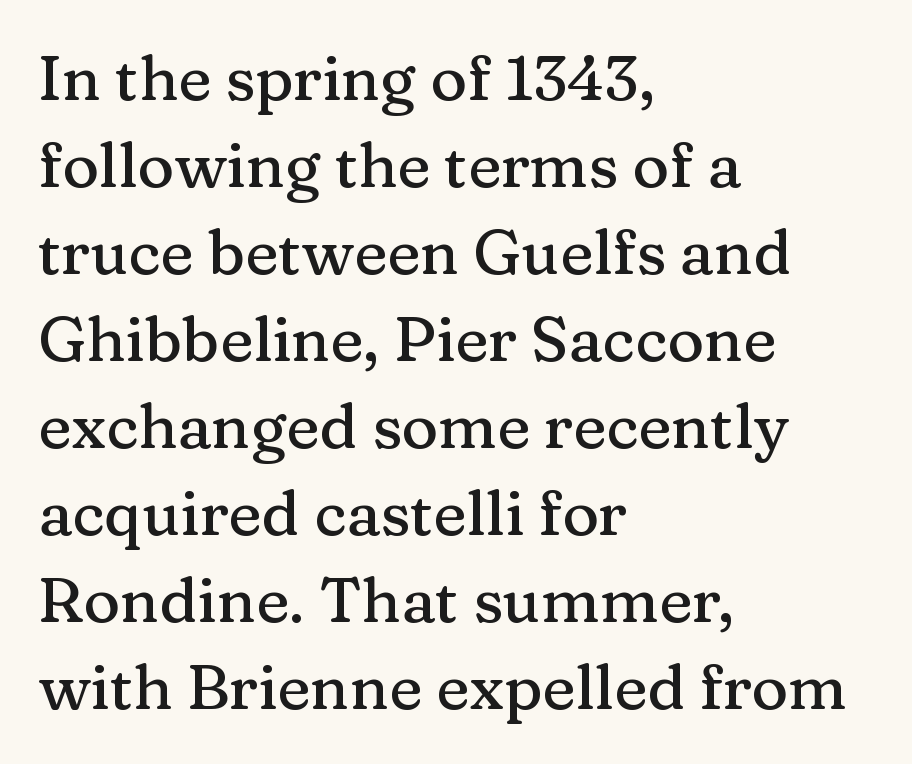
The image shows 63 px serif type, upright; set left-aligned, normal line spacing (1.38x), normal letter spacing, not underlined; medium stroke contrast and a medium x-height.
